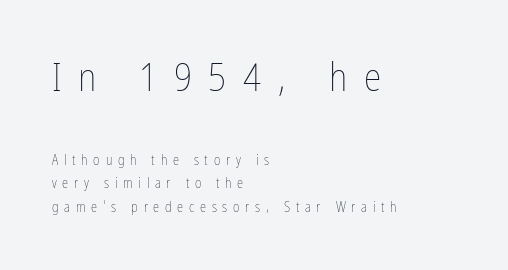
{"italic": "no", "bold": "no", "weight": "thin", "width": "condensed", "stroke_contrast": "low", "x_height": "medium", "monospaced": "no", "underline": "no", "align": "left", "line_spacing": "normal", "line_spacing_ratio": 1.67, "letter_spacing": "wide", "letter_spacing_em": 0.41, "larger_block": "first", "size_ratio": 2.86, "glyph_px": 40}
